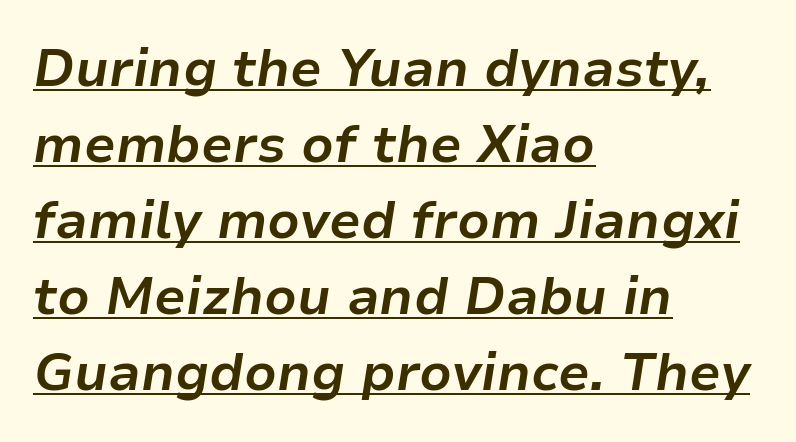
Words appear dense and cohesive because spacing is normal. The lines sit at an ordinary, default distance from one another. The words here are underlined. Heavy, bold letterforms. Varying glyph widths throughout — classic text-font behaviour. Caption: multi-line text, flush left, ragged right.
